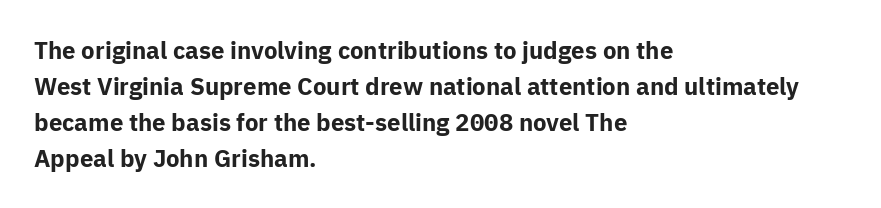
The image shows 24 px bold type, upright; set left-aligned, normal line spacing (1.5x), normal letter spacing, not underlined.
